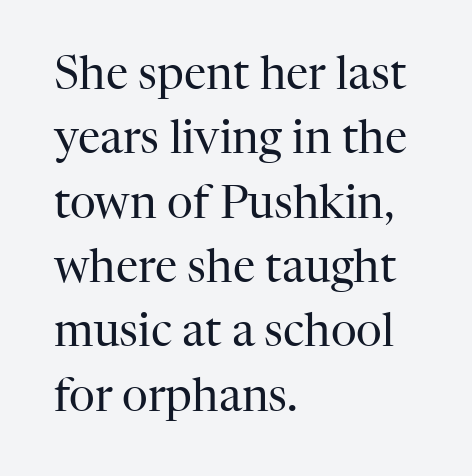
Typographically, this falls in the serif category. The rendering keeps characters at their native spacing. The rendering uses natural spacing where letterforms have individual widths. Caption: face not bold, strokes unweighted. Posture: straight, roman, zero tilt. The rendering anchors every line to the left-hand side.
